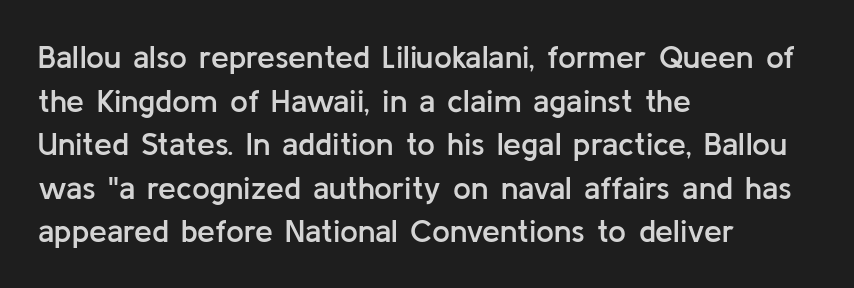
The image shows 32 px semibold sans-serif type, upright; set left-aligned, normal line spacing (1.36x), normal letter spacing, not underlined; low stroke contrast and a medium x-height.
